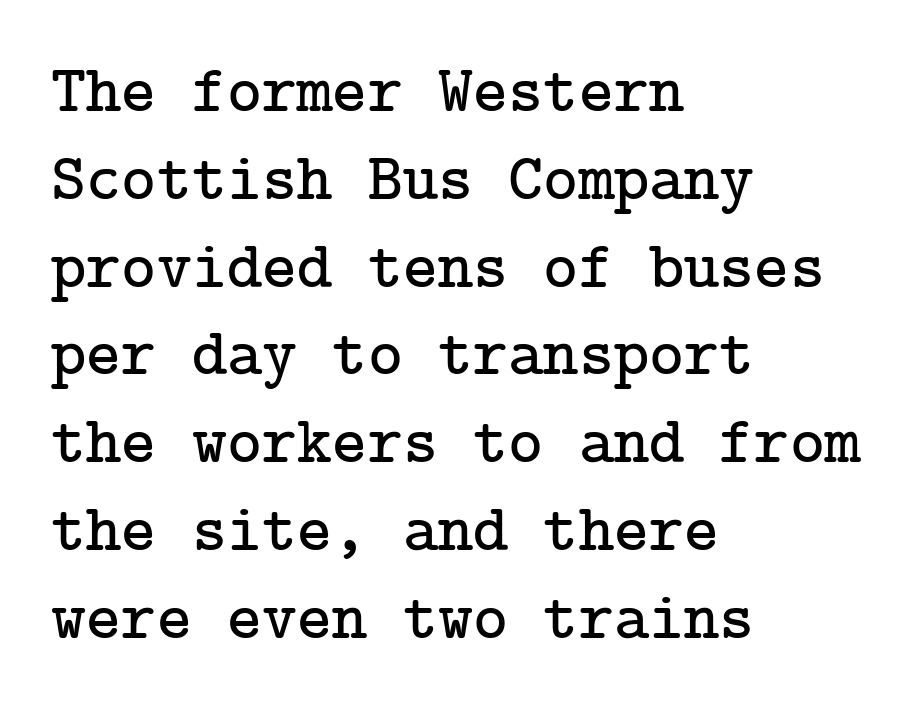
Q: Is the text italic (slanted)? A: No, it is upright.
Q: Is the typeface a serif or a sans-serif typeface? A: Serif.
Q: Is the text underlined? A: No.
Q: How is the paragraph aligned? A: Left-aligned.
Q: Is the spacing between letters normal or unusually wide? A: Normal.
Q: Is the spacing between lines tight, normal or loose? A: Normal.
Q: Width (condensed, normal, or wide)? A: Normal.
Q: Stroke contrast? A: Low.
Q: x-height? A: Medium.
